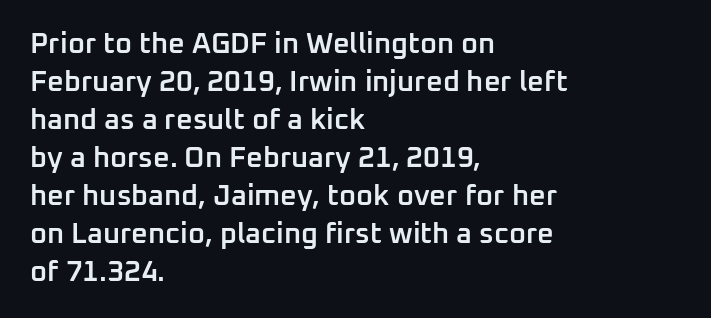
Q: Is the text bold? A: Semi-bold.
Q: Is the text italic (slanted)? A: No, it is upright.
Q: Is the typeface a serif or a sans-serif typeface? A: Sans-serif.
Q: Is the text underlined? A: No.
Q: How is the paragraph aligned? A: Left-aligned.
Q: Is the spacing between letters normal or unusually wide? A: Normal.
Q: Is the spacing between lines tight, normal or loose? A: Normal.
Q: Width (condensed, normal, or wide)? A: Normal.
Q: Stroke contrast? A: Low.
Q: x-height? A: Medium.
Q: Monospaced? A: No.
